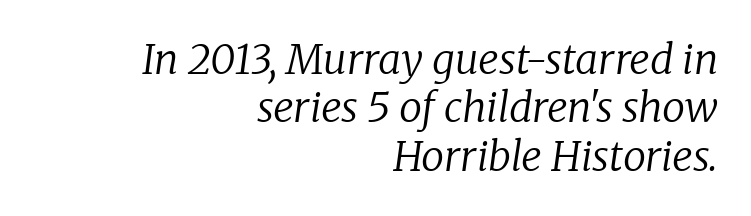
The image shows 41 px regular-weight serif type, italic (leaning right); set right-aligned, line spacing 1.18x, normal letter spacing, not underlined; low stroke contrast and a medium x-height.
